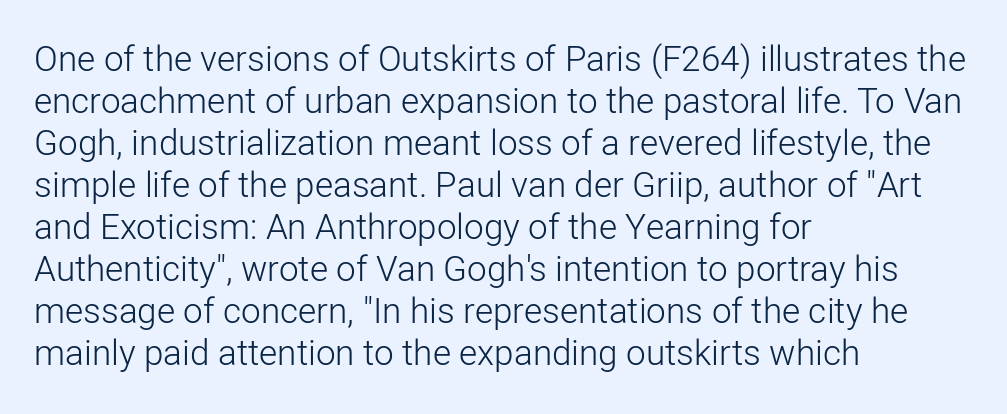
The face used here is rendered with its standard letterfit. Stroke terminals: plain, sans-serif. Any mark beneath the type? The region is blank. Each letter keeps its own natural width here, so spacing adapts to shape.
